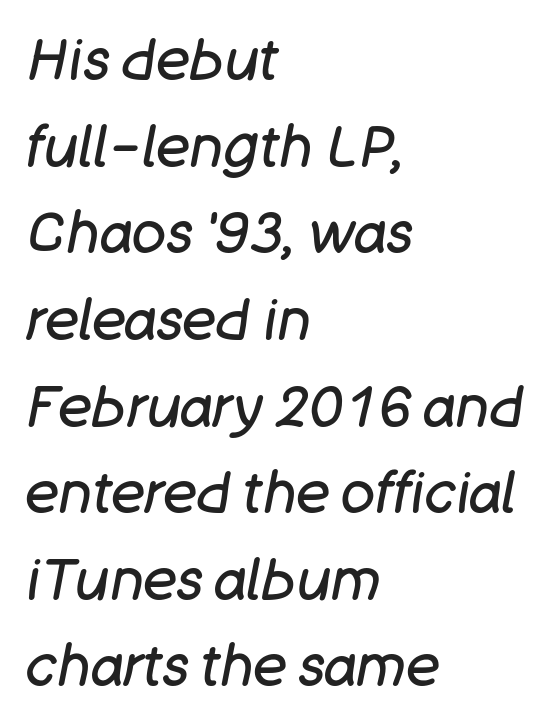
{"italic": "yes", "lean": "right", "slant_degrees": 11, "bold": "no", "weight": "regular", "width": "normal", "stroke_contrast": "low", "x_height": "large", "monospaced": "no", "underline": "no", "align": "left", "line_spacing": "normal", "line_spacing_ratio": 1.52, "letter_spacing": "normal", "letter_spacing_em": 0.0, "glyph_px": 57}
